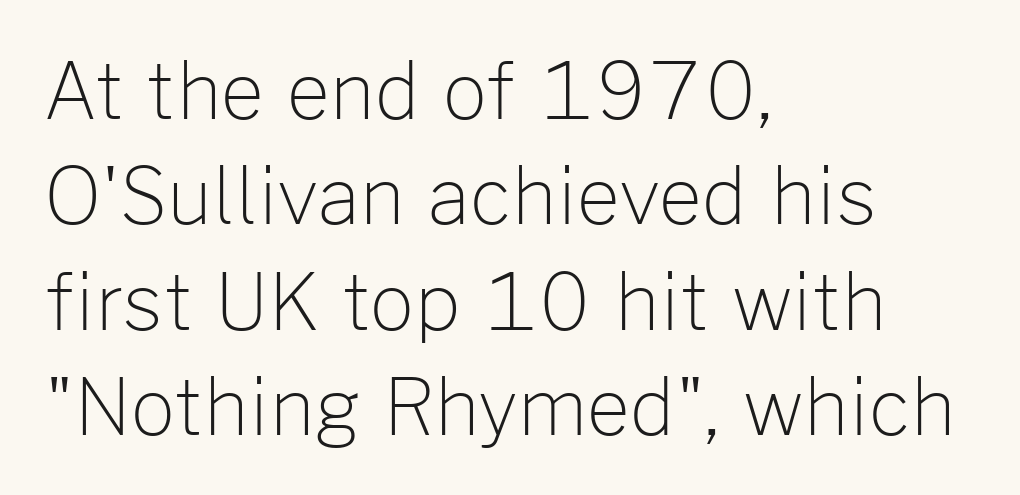
The image shows 77 px light sans-serif type, upright; set left-aligned, normal line spacing (1.37x), normal letter spacing, not underlined; low stroke contrast and a medium x-height.
